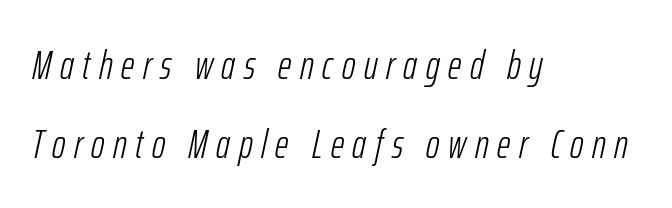
The image shows 41 px light, condensed type, italic (leaning right); set left-aligned, loose line spacing (1.92x), unusually wide letter spacing (+0.21 em), not underlined; low stroke contrast and a medium x-height.
